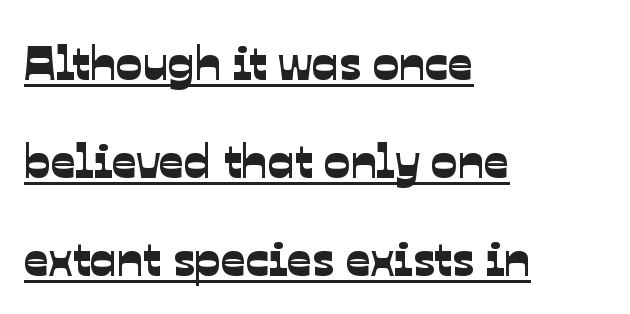
The image shows 49 px sans-serif type; set left-aligned, loose line spacing (2.0x), normal letter spacing, underlined; low stroke contrast and a medium x-height.
